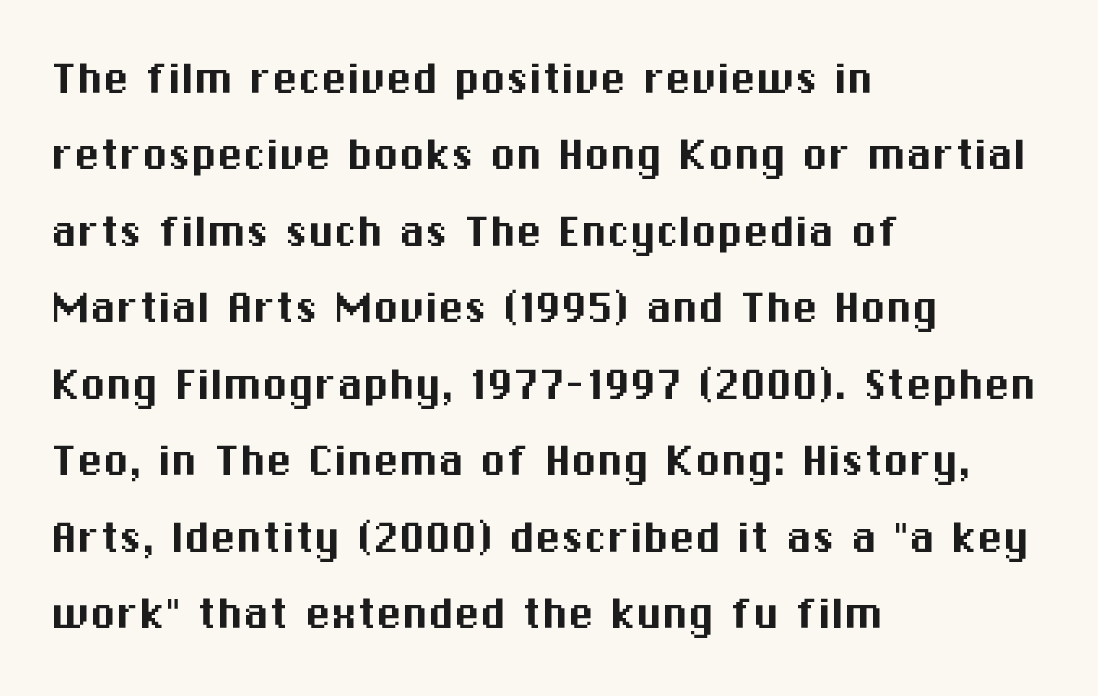
Q: Is the text italic (slanted)? A: No, it is upright.
Q: Is the typeface a serif or a sans-serif typeface? A: Sans-serif.
Q: Is the text underlined? A: No.
Q: How is the paragraph aligned? A: Left-aligned.
Q: Is the spacing between letters normal or unusually wide? A: Normal.
Q: Is the spacing between lines tight, normal or loose? A: Normal.
Q: Width (condensed, normal, or wide)? A: Normal.
Q: Stroke contrast? A: Medium.
Q: x-height? A: Medium.
Q: Monospaced? A: No.
